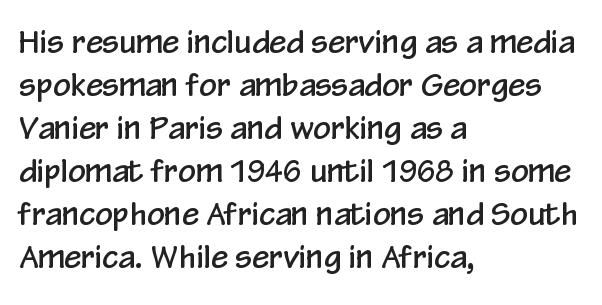
The image shows 31 px condensed sans-serif type, upright; set left-aligned, normal line spacing (1.39x), normal letter spacing, not underlined; low stroke contrast and a medium x-height.
